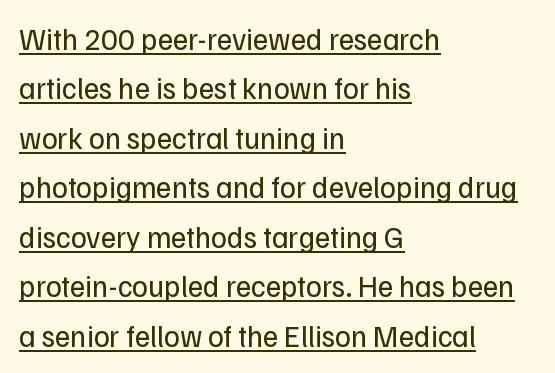
{"serif": "no", "italic": "no", "bold": "no", "weight": "regular", "width": "normal", "stroke_contrast": "low", "x_height": "medium", "monospaced": "no", "underline": "yes", "align": "left", "line_spacing": "normal", "line_spacing_ratio": 1.65, "letter_spacing": "normal", "letter_spacing_em": 0.0, "glyph_px": 30}
